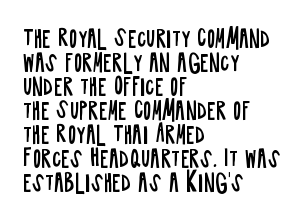
Between one letter and the next there's only the usual sliver of space. Check the space under the baseline: it is left empty. Every character sits straight up, as roman type does. Interline gaps are noticeably narrow in this sample. The font sits on the lighter half of the weight spectrum, regular included. The typesetter chose a ragged-right arrangement here.
